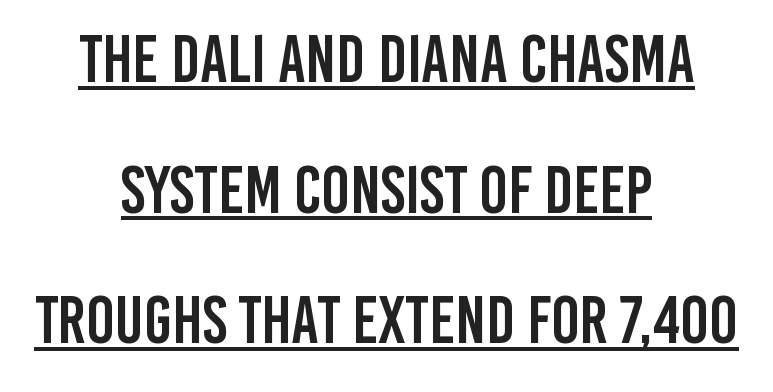
{"serif": "no", "italic": "no", "width": "condensed", "stroke_contrast": "low", "x_height": "large", "monospaced": "no", "underline": "yes", "align": "center", "line_spacing": "loose", "line_spacing_ratio": 1.95, "letter_spacing": "normal", "letter_spacing_em": 0.0, "glyph_px": 67}
